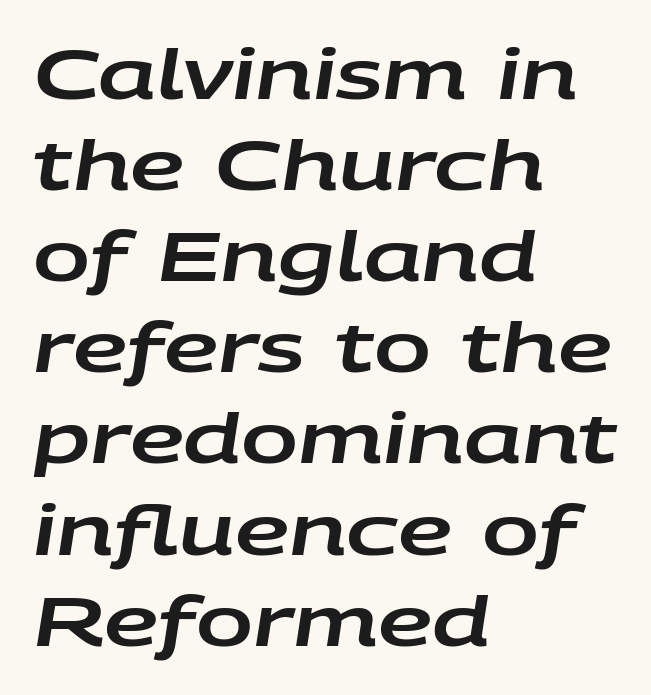
The image shows 68 px wide type, italic (leaning right); set left-aligned, normal line spacing (1.34x), normal letter spacing, not underlined; low stroke contrast and a large x-height.
